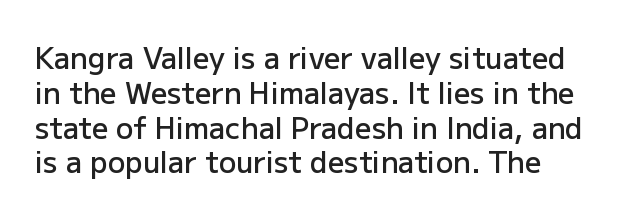
{"serif": "no", "italic": "no", "bold": "semi", "weight": "semibold", "width": "normal", "stroke_contrast": "low", "x_height": "medium", "monospaced": "no", "underline": "no", "line_spacing_ratio": 1.2, "letter_spacing": "normal", "letter_spacing_em": 0.0, "glyph_px": 29}
